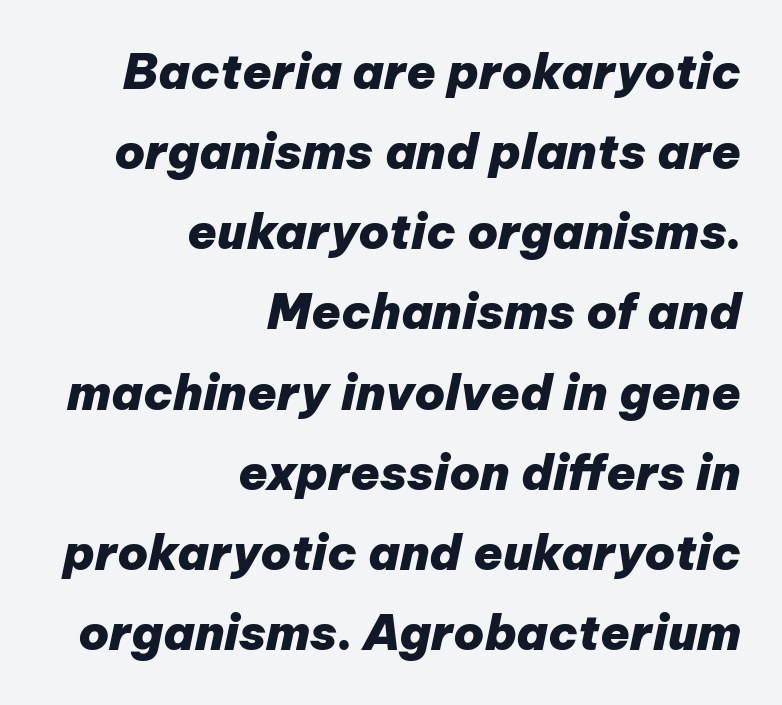
The image shows 48 px heavy type, italic (leaning right); set right-aligned, normal line spacing (1.67x), normal letter spacing, not underlined; low stroke contrast and a medium x-height.
